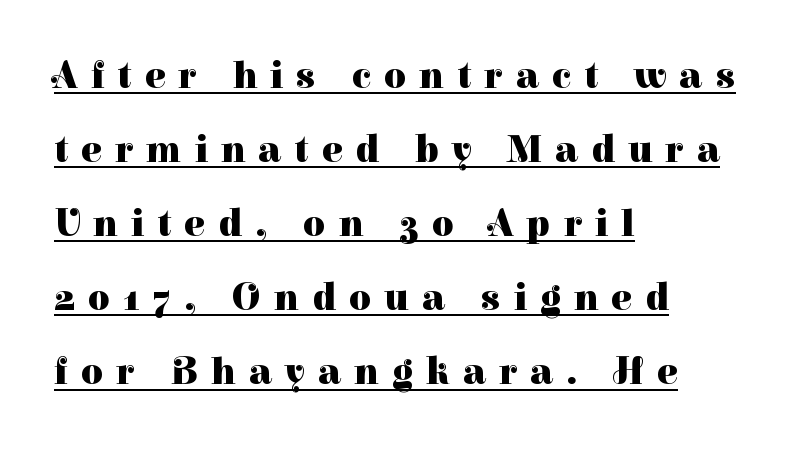
Q: Is the text bold? A: Yes.
Q: Is the text italic (slanted)? A: No, it is upright.
Q: Is the typeface a serif or a sans-serif typeface? A: Serif.
Q: Is the text underlined? A: Yes.
Q: How is the paragraph aligned? A: Left-aligned.
Q: Is the spacing between letters normal or unusually wide? A: Unusually wide.
Q: Is the spacing between lines tight, normal or loose? A: Loose.
Q: Width (condensed, normal, or wide)? A: Normal.
Q: Stroke contrast? A: High.
Q: x-height? A: Medium.
Q: Monospaced? A: No.
